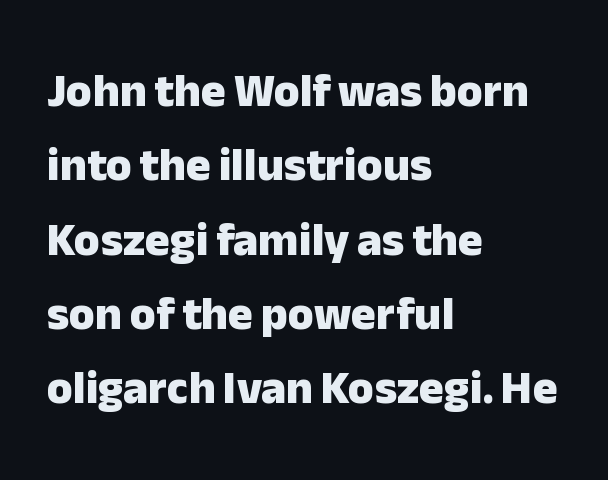
Q: Is the text bold? A: Yes.
Q: Is the text italic (slanted)? A: No, it is upright.
Q: Is the typeface a serif or a sans-serif typeface? A: Sans-serif.
Q: Is the text underlined? A: No.
Q: How is the paragraph aligned? A: Left-aligned.
Q: Is the spacing between letters normal or unusually wide? A: Normal.
Q: Is the spacing between lines tight, normal or loose? A: Normal.
Q: Width (condensed, normal, or wide)? A: Normal.
Q: Stroke contrast? A: Low.
Q: x-height? A: Medium.
Q: Monospaced? A: No.
